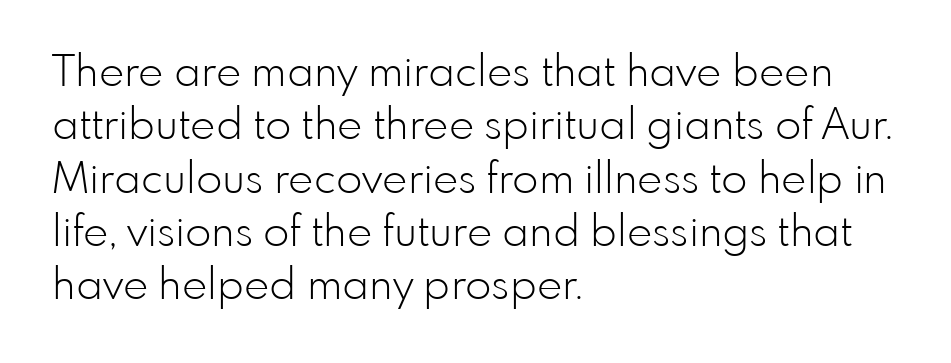
Q: Is the text bold? A: No.
Q: Is the text italic (slanted)? A: No, it is upright.
Q: Is the typeface a serif or a sans-serif typeface? A: Sans-serif.
Q: Is the text underlined? A: No.
Q: How is the paragraph aligned? A: Left-aligned.
Q: Is the spacing between letters normal or unusually wide? A: Normal.
Q: Width (condensed, normal, or wide)? A: Normal.
Q: Stroke contrast? A: Low.
Q: x-height? A: Small.
Q: Monospaced? A: No.
